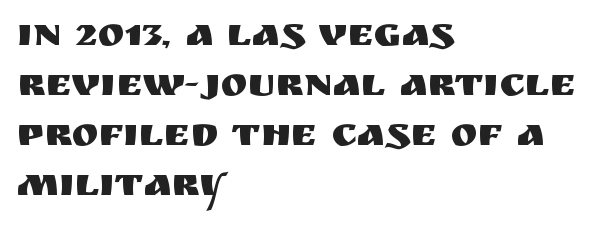
{"serif": "no", "italic": "no", "width": "normal", "stroke_contrast": "medium", "x_height": "large", "monospaced": "no", "underline": "no", "align": "left", "line_spacing": "normal", "line_spacing_ratio": 1.25, "letter_spacing": "normal", "letter_spacing_em": 0.0, "glyph_px": 40}
